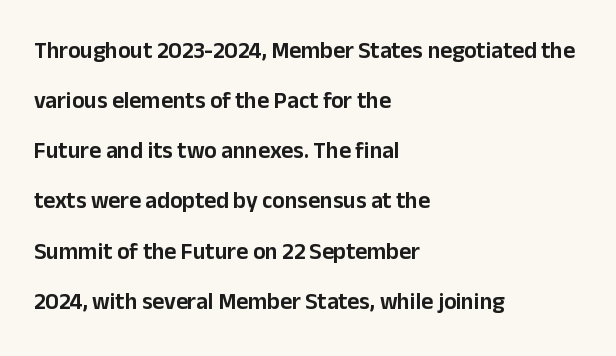
Q: Is the text italic (slanted)? A: No, it is upright.
Q: Is the text underlined? A: No.
Q: How is the paragraph aligned? A: Left-aligned.
Q: Is the spacing between letters normal or unusually wide? A: Normal.
Q: Is the spacing between lines tight, normal or loose? A: Loose.
